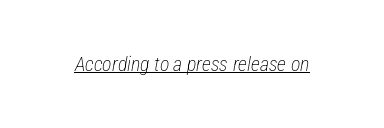
Q: Is the text bold? A: No.
Q: Is the text italic (slanted)? A: Yes, it leans right by about 12 degrees.
Q: Is the text underlined? A: Yes.
Q: Is the spacing between letters normal or unusually wide? A: Normal.
